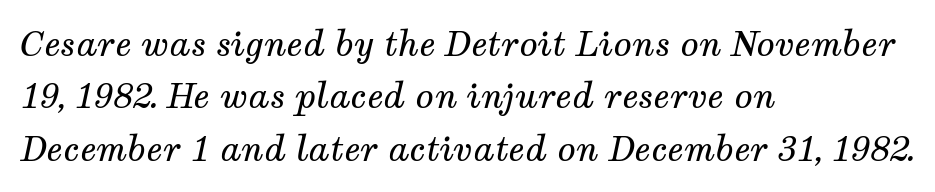
{"serif": "yes", "italic": "yes", "lean": "right", "slant_degrees": 12, "bold": "no", "weight": "regular", "width": "normal", "stroke_contrast": "medium", "x_height": "medium", "monospaced": "no", "underline": "no", "align": "left", "line_spacing": "normal", "line_spacing_ratio": 1.54, "letter_spacing": "normal", "letter_spacing_em": 0.0, "glyph_px": 34}
